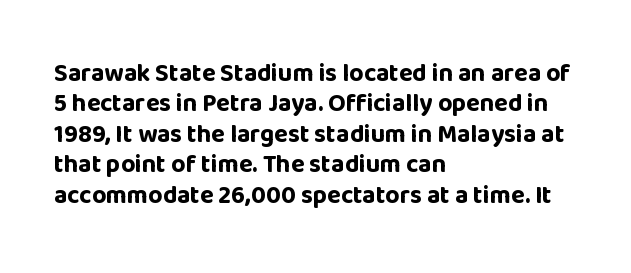
Q: Is the text bold? A: Yes.
Q: Is the text italic (slanted)? A: No, it is upright.
Q: Is the text underlined? A: No.
Q: How is the paragraph aligned? A: Left-aligned.
Q: Is the spacing between letters normal or unusually wide? A: Normal.
